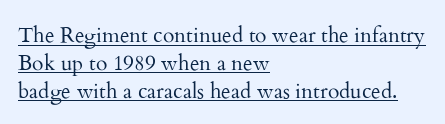
The image shows 21 px text type, upright; set left-aligned, normal line spacing (1.33x), normal letter spacing, underlined.
